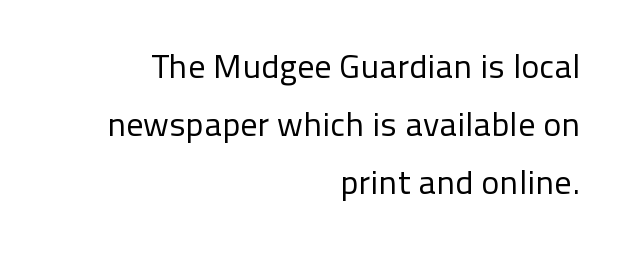
Q: Is the text bold? A: No.
Q: Is the text italic (slanted)? A: No, it is upright.
Q: Is the typeface a serif or a sans-serif typeface? A: Sans-serif.
Q: Is the text underlined? A: No.
Q: How is the paragraph aligned? A: Right-aligned.
Q: Is the spacing between letters normal or unusually wide? A: Normal.
Q: Width (condensed, normal, or wide)? A: Normal.
Q: Stroke contrast? A: Low.
Q: x-height? A: Medium.
Q: Monospaced? A: No.
